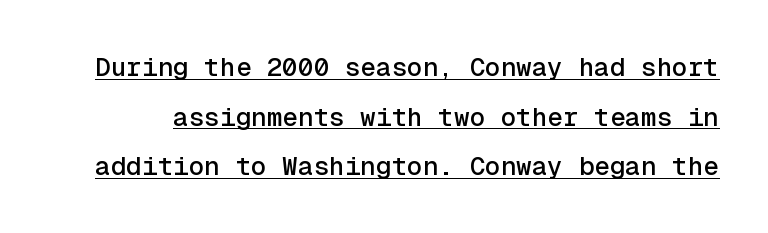
Successive baselines arrive slowly, with a big drop between each. The words here are underlined. Letter spacing: default. Style check: upright.
